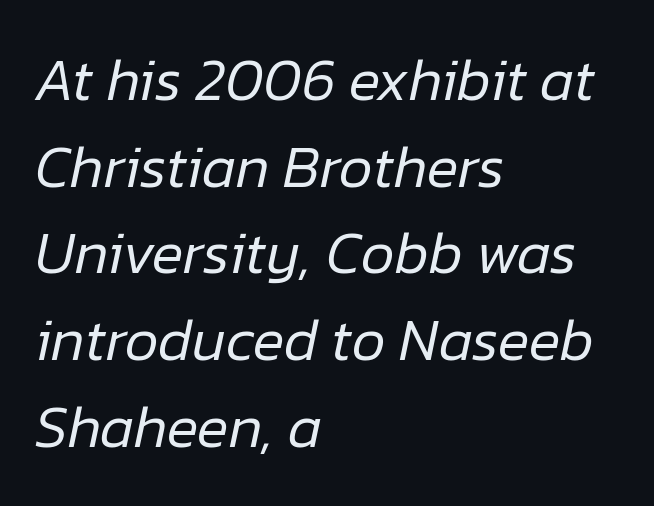
The space between consecutive lines is moderate. Glyph-to-glyph distance matches everyday printed text. Character widths vary here, with narrow letters taking less room than wide ones. Would a proofreader flag this as italicized? Yes. Nobody drew a line under any word here.
